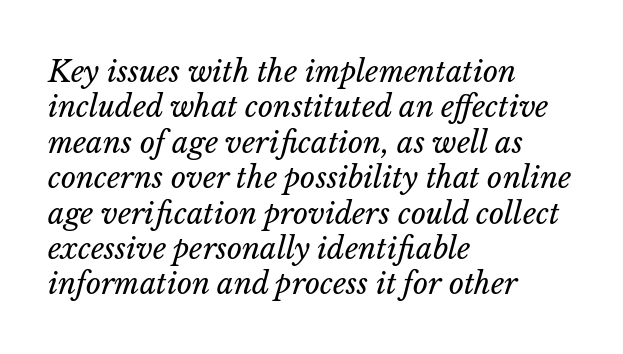
This is oblique type, the kind used for emphasis or titles. This sample is left-justified, so line endings fall wherever the words run out. Stems and bowls with no extra thickness — not bold. The passage shown is not underscored anywhere. Here the designer chose a conventional face with non-uniform glyph widths.
